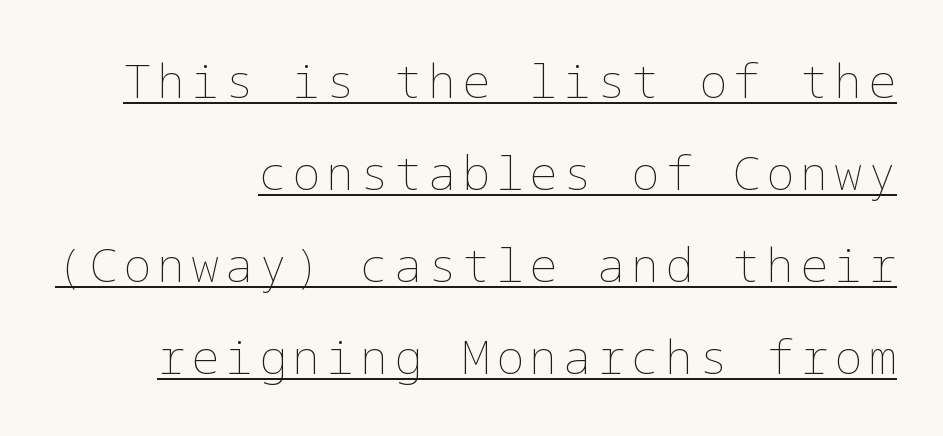
{"italic": "no", "bold": "no", "weight": "thin", "width": "normal", "stroke_contrast": "low", "x_height": "medium", "underline": "yes", "align": "right", "line_spacing": "loose", "line_spacing_ratio": 1.96, "glyph_px": 47}
